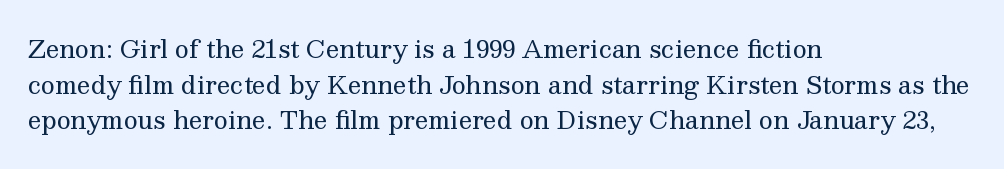
Q: Is the text bold? A: No.
Q: Is the text italic (slanted)? A: No, it is upright.
Q: Is the text underlined? A: No.
Q: How is the paragraph aligned? A: Left-aligned.
Q: Is the spacing between letters normal or unusually wide? A: Normal.
Q: Is the spacing between lines tight, normal or loose? A: Normal.
